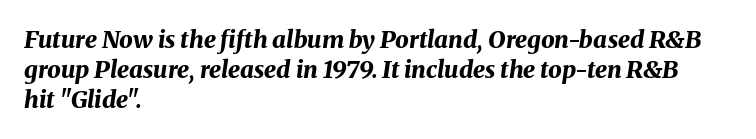
These lines were composed using italics. These lines keep a tight, regular rhythm from letter to letter. These lines are set flush left with a ragged right edge. The strokes are fattened all the way to bold. The space beneath each line is pristine and unruled.
